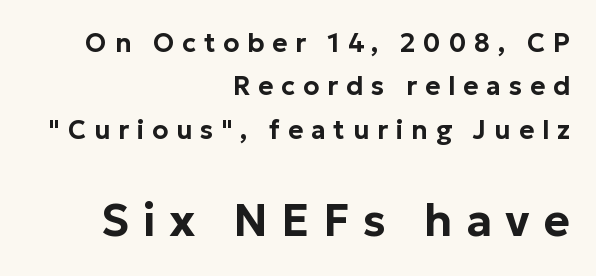
The image shows 45 px sans-serif type, upright; set right-aligned, normal line spacing (1.67x), unusually wide letter spacing (+0.3 em), not underlined; the second (bottom) block is 1.73x larger; low stroke contrast and a medium x-height.
